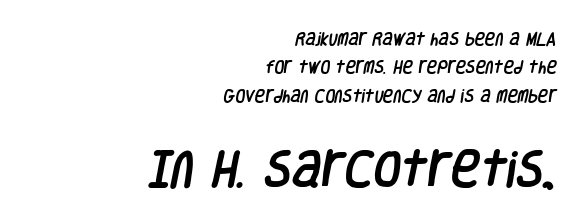
Descenders are the only things crossing below the line. Of the two passages, the one underneath uses the larger point size. The rendering shows plain stroke endings on the letterforms — a sans-serif design. Notice how the passage keeps a crisp vertical edge on the right only.
